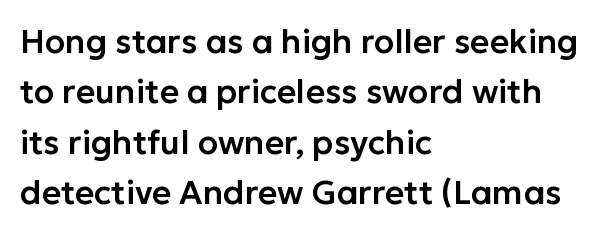
The image shows 33 px sans-serif type, upright; set left-aligned, normal line spacing (1.53x), normal letter spacing, not underlined; low stroke contrast and a medium x-height.
